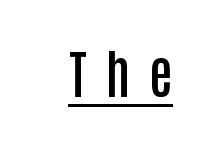
Q: Is the text bold? A: Semi-bold.
Q: Is the text italic (slanted)? A: No, it is upright.
Q: Is the typeface a serif or a sans-serif typeface? A: Sans-serif.
Q: Is the text underlined? A: Yes.
Q: Is the spacing between letters normal or unusually wide? A: Unusually wide.
Q: Width (condensed, normal, or wide)? A: Condensed.
Q: Stroke contrast? A: Low.
Q: x-height? A: Large.
Q: Monospaced? A: No.
